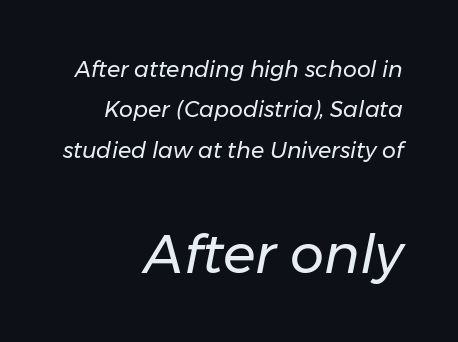
Q: Is the text bold? A: No.
Q: Is the text italic (slanted)? A: Yes, it leans right by about 11 degrees.
Q: Is the text underlined? A: No.
Q: How is the paragraph aligned? A: Right-aligned.
Q: Is the spacing between letters normal or unusually wide? A: Normal.
Q: Which block of text is set in a larger size, the first (top) or the second (bottom)? A: The second (bottom) one.
Q: Width (condensed, normal, or wide)? A: Normal.
Q: Stroke contrast? A: Low.
Q: x-height? A: Medium.
Q: Monospaced? A: No.
